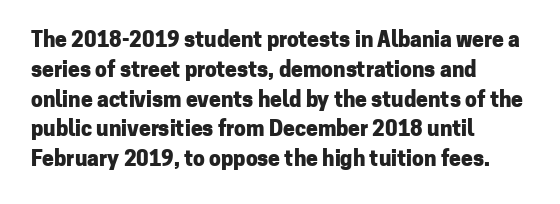
The image shows 21 px bold type, upright; set left-aligned, normal line spacing (1.42x), normal letter spacing, not underlined.
